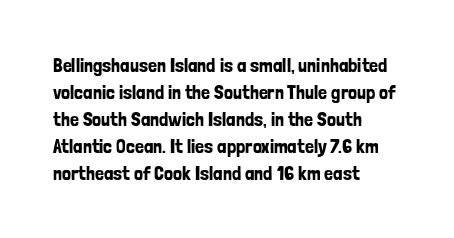
{"italic": "no", "underline": "no", "align": "left", "line_spacing": "normal", "line_spacing_ratio": 1.35, "letter_spacing": "normal", "letter_spacing_em": 0.0, "glyph_px": 20}
